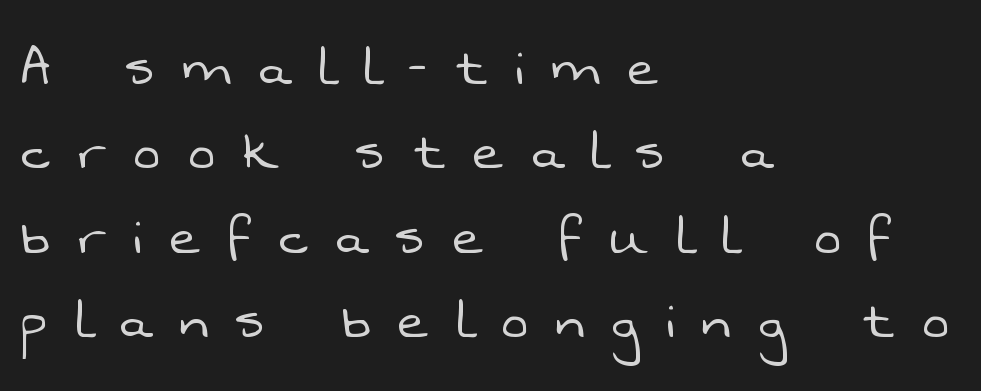
{"serif": "no", "bold": "no", "weight": "light", "width": "normal", "stroke_contrast": "low", "x_height": "medium", "monospaced": "no", "underline": "no", "align": "left", "line_spacing": "normal", "line_spacing_ratio": 1.32, "letter_spacing": "wide", "letter_spacing_em": 0.44, "glyph_px": 64}
